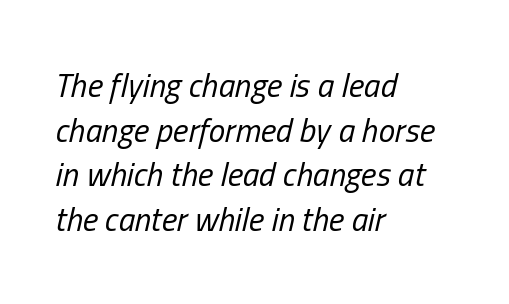
Q: Is the text bold? A: No.
Q: Is the text italic (slanted)? A: Yes, it leans right by about 13 degrees.
Q: Is the text underlined? A: No.
Q: How is the paragraph aligned? A: Left-aligned.
Q: Is the spacing between letters normal or unusually wide? A: Normal.
Q: Is the spacing between lines tight, normal or loose? A: Normal.
Q: Width (condensed, normal, or wide)? A: Condensed.
Q: Stroke contrast? A: Low.
Q: x-height? A: Medium.
Q: Monospaced? A: No.
